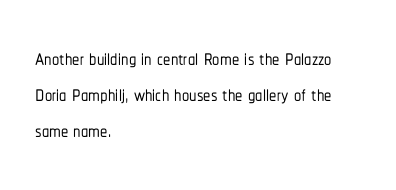
{"serif": "no", "italic": "no", "width": "condensed", "stroke_contrast": "low", "x_height": "medium", "monospaced": "no", "underline": "no", "align": "left", "line_spacing_ratio": 1.24, "letter_spacing": "normal", "letter_spacing_em": 0.0, "glyph_px": 29}
